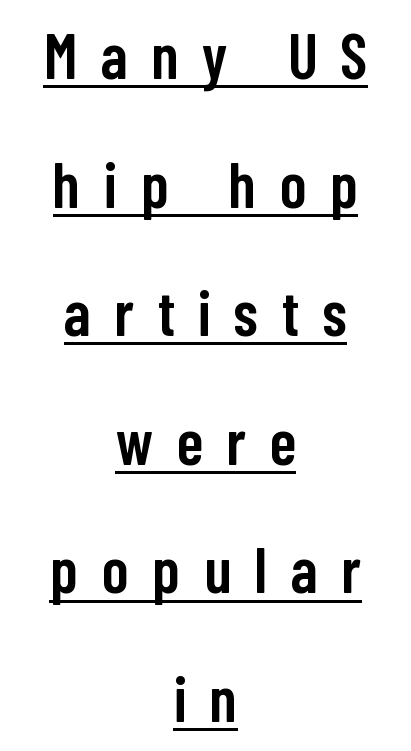
The image shows 63 px semibold, condensed sans-serif type, upright; set centered, loose line spacing (2.04x), unusually wide letter spacing (+0.38 em), underlined; low stroke contrast and a medium x-height.
